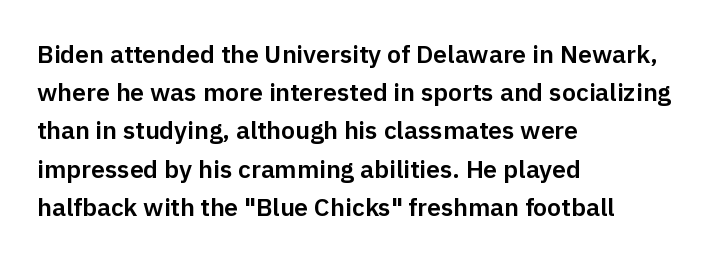
{"italic": "no", "underline": "no", "align": "left", "line_spacing": "normal", "line_spacing_ratio": 1.53, "letter_spacing": "normal", "letter_spacing_em": 0.0, "glyph_px": 25}
